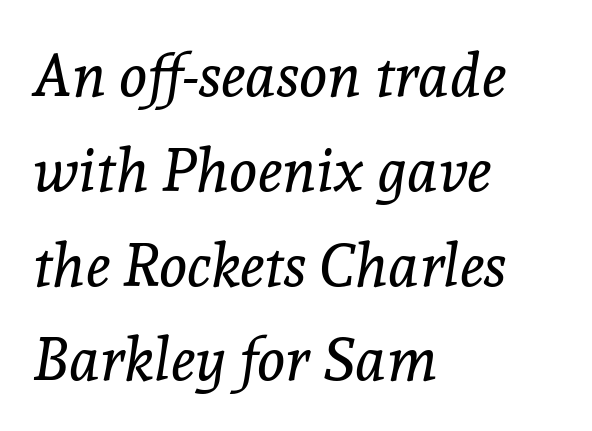
Q: Is the text bold? A: No.
Q: Is the text italic (slanted)? A: Yes, it leans right by about 8 degrees.
Q: Is the typeface a serif or a sans-serif typeface? A: Serif.
Q: Is the text underlined? A: No.
Q: How is the paragraph aligned? A: Left-aligned.
Q: Is the spacing between letters normal or unusually wide? A: Normal.
Q: Is the spacing between lines tight, normal or loose? A: Normal.
Q: Width (condensed, normal, or wide)? A: Normal.
Q: x-height? A: Medium.
Q: Monospaced? A: No.
